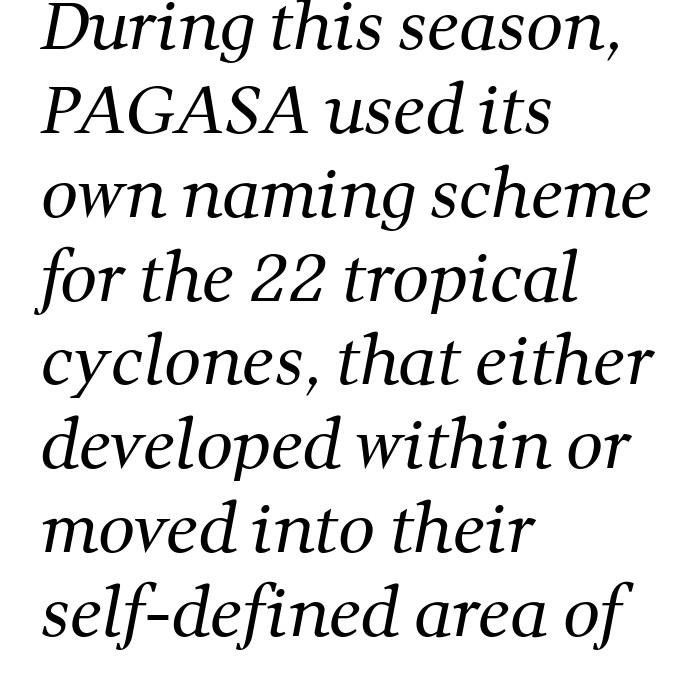
The image shows 65 px regular-weight serif type; set left-aligned, normal line spacing (1.29x), normal letter spacing, not underlined; medium stroke contrast and a medium x-height.
